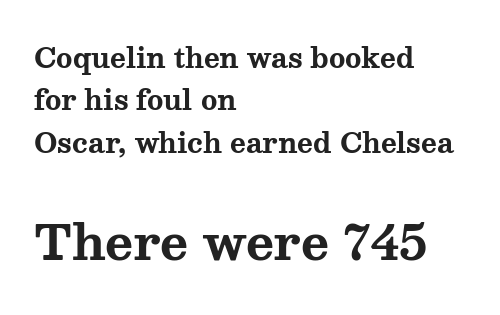
Is this a fixed-width face? No — the glyphs have proportional, varying widths. The rows are spaced the way most documents space them. Type size steps up from the first block to the second. Stroke thickness is high; the sample reads as a true bold.
